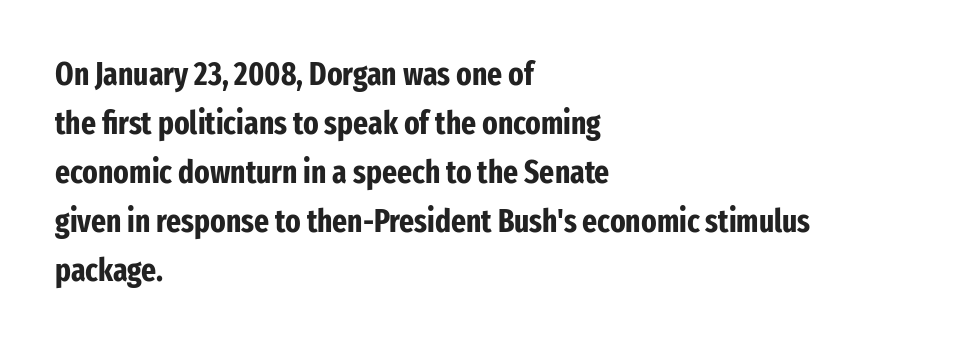
The rendering shows plain stroke endings on the letterforms — a sans-serif design. Each row of text sits above clean, open space. You'd pick this weight for a headline — it's a proper bold. Posture: vertical. Typeset ragged right — the left edge is the straight one. The passage shown is typed in a proportional face where columns would drift.
